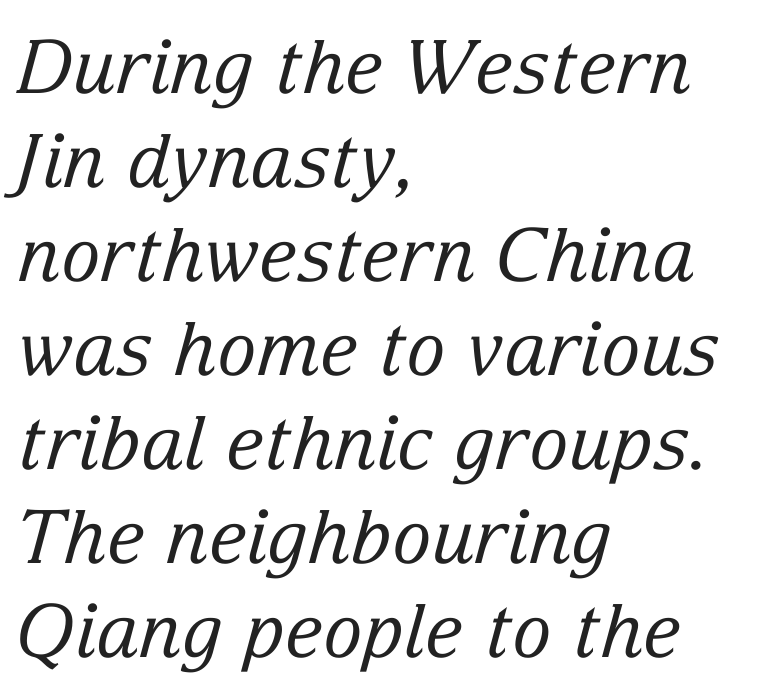
The image shows 74 px regular-weight serif type, italic (leaning right); set left-aligned, normal line spacing (1.27x), normal letter spacing, not underlined; low stroke contrast and a medium x-height.
